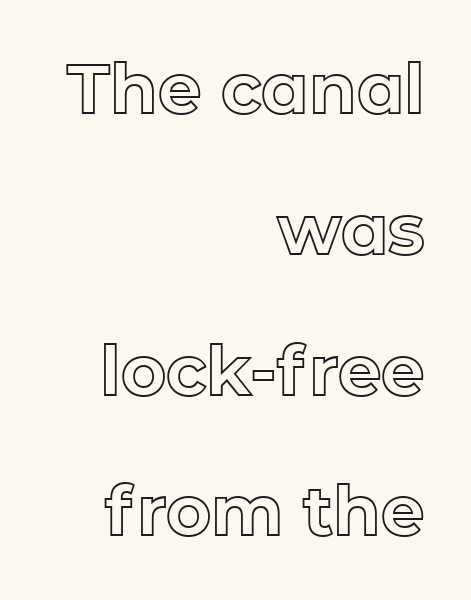
The image shows 69 px text type, upright; set right-aligned, loose line spacing (2.04x), normal letter spacing, not underlined; a medium x-height.
